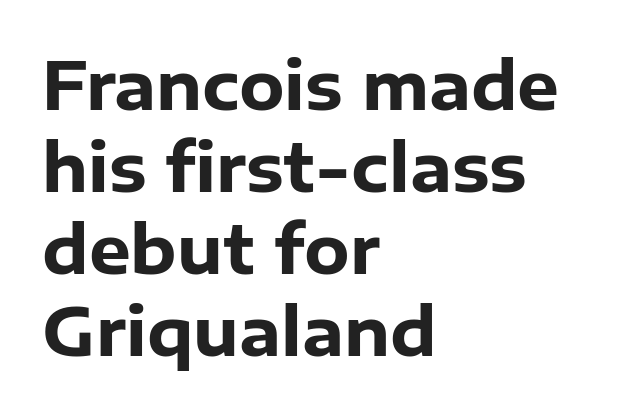
The image shows 66 px heavy sans-serif type, upright; set left-aligned, line spacing 1.24x, normal letter spacing, not underlined; low stroke contrast and a medium x-height.
